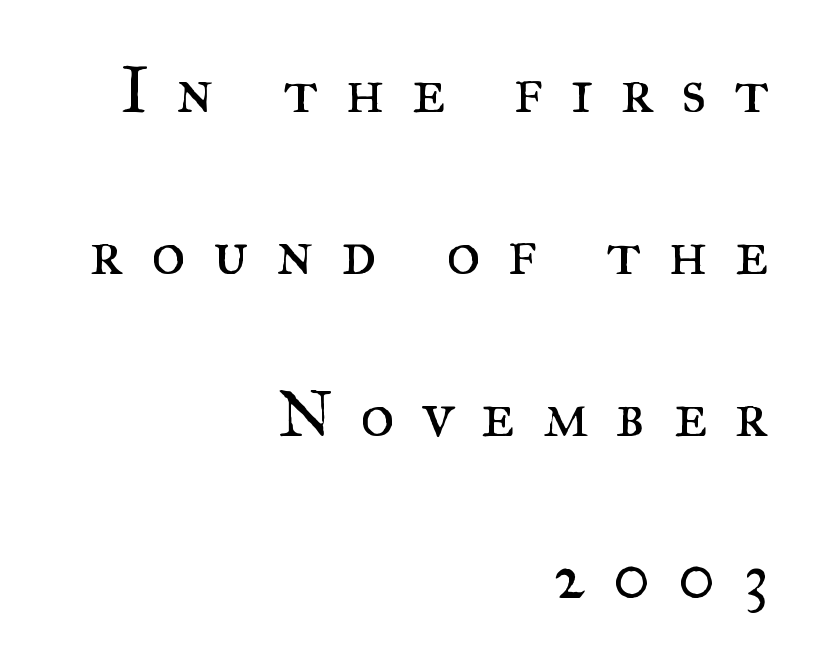
Q: Is the text bold? A: No.
Q: Is the text italic (slanted)? A: No, it is upright.
Q: Is the typeface a serif or a sans-serif typeface? A: Serif.
Q: Is the text underlined? A: No.
Q: How is the paragraph aligned? A: Right-aligned.
Q: Is the spacing between letters normal or unusually wide? A: Unusually wide.
Q: Is the spacing between lines tight, normal or loose? A: Loose.
Q: Width (condensed, normal, or wide)? A: Normal.
Q: Stroke contrast? A: Medium.
Q: x-height? A: Small.
Q: Monospaced? A: No.
